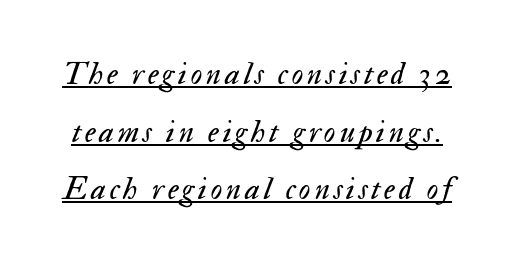
{"italic": "yes", "lean": "right", "slant_degrees": 17, "bold": "no", "weight": "regular", "width": "normal", "stroke_contrast": "medium", "x_height": "small", "monospaced": "no", "underline": "yes", "line_spacing_ratio": 1.8, "glyph_px": 32}
